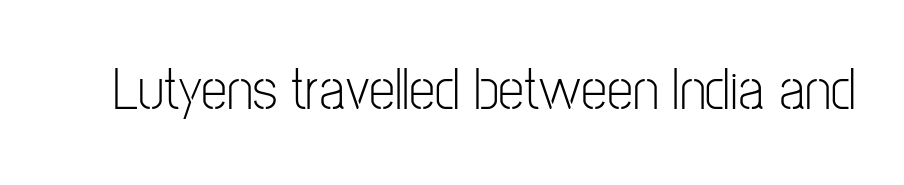
{"serif": "no", "italic": "no", "bold": "no", "weight": "light", "width": "condensed", "stroke_contrast": "low", "x_height": "medium", "monospaced": "no", "underline": "no", "letter_spacing": "normal", "letter_spacing_em": 0.0, "glyph_px": 59}
